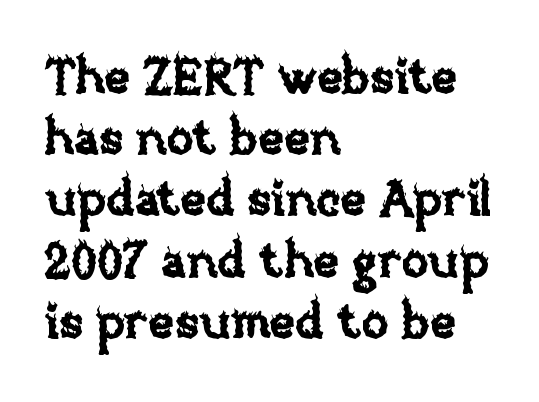
{"italic": "no", "width": "normal", "stroke_contrast": "low", "x_height": "large", "monospaced": "no", "underline": "no", "align": "left", "line_spacing": "normal", "line_spacing_ratio": 1.25, "letter_spacing": "normal", "letter_spacing_em": 0.0, "glyph_px": 49}
